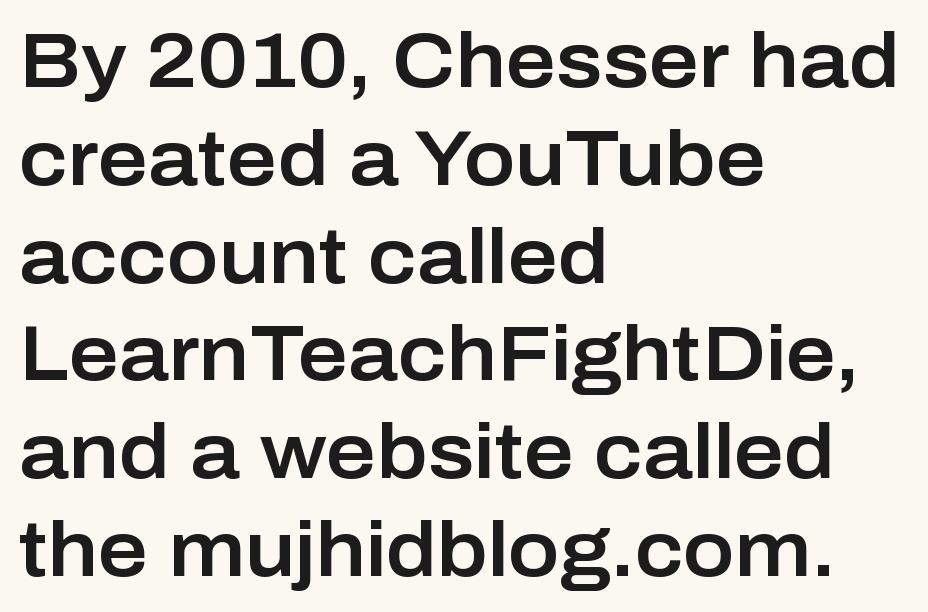
Q: Is the text italic (slanted)? A: No, it is upright.
Q: Is the typeface a serif or a sans-serif typeface? A: Sans-serif.
Q: Is the text underlined? A: No.
Q: How is the paragraph aligned? A: Left-aligned.
Q: Is the spacing between letters normal or unusually wide? A: Normal.
Q: Is the spacing between lines tight, normal or loose? A: Normal.
Q: Width (condensed, normal, or wide)? A: Normal.
Q: Stroke contrast? A: Low.
Q: x-height? A: Medium.
Q: Monospaced? A: No.
